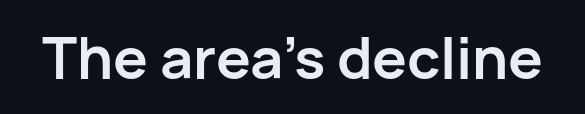
The image shows 58 px semibold sans-serif type, upright; set normal letter spacing, not underlined; low stroke contrast and a medium x-height.
